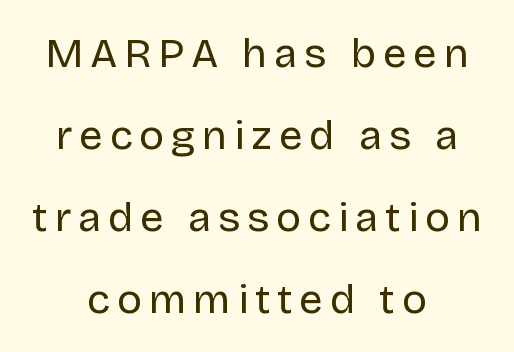
The image shows 42 px regular-weight sans-serif type, upright; set centered, loose line spacing (1.95x), not underlined; low stroke contrast and a large x-height.
